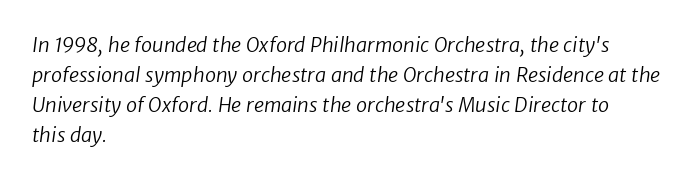
The image shows 20 px text type; set left-aligned, normal line spacing (1.5x), normal letter spacing, not underlined.
